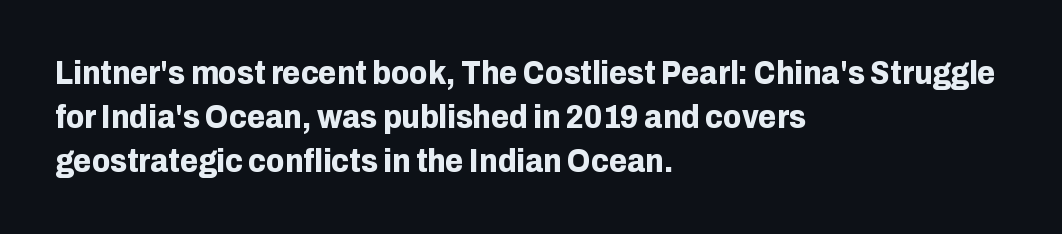
{"serif": "no", "italic": "no", "bold": "yes", "weight": "bold", "width": "normal", "stroke_contrast": "low", "x_height": "medium", "monospaced": "no", "underline": "no", "align": "left", "line_spacing": "normal", "line_spacing_ratio": 1.33, "letter_spacing": "normal", "letter_spacing_em": 0.0, "glyph_px": 33}
